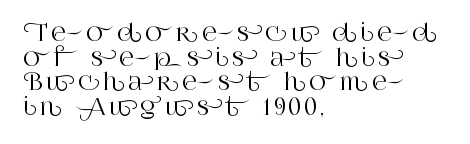
Q: Is the text italic (slanted)? A: No, it is upright.
Q: Is the text underlined? A: No.
Q: How is the paragraph aligned? A: Left-aligned.
Q: Is the spacing between lines tight, normal or loose? A: Tight.
